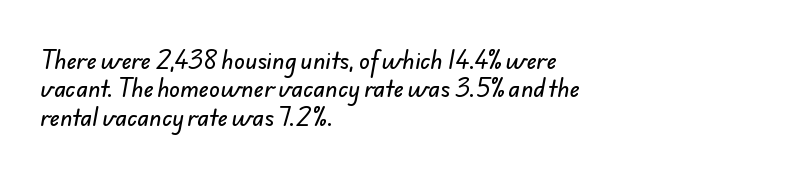
Q: Is the text underlined? A: No.
Q: How is the paragraph aligned? A: Left-aligned.
Q: Is the spacing between letters normal or unusually wide? A: Normal.
Q: Is the spacing between lines tight, normal or loose? A: Normal.
